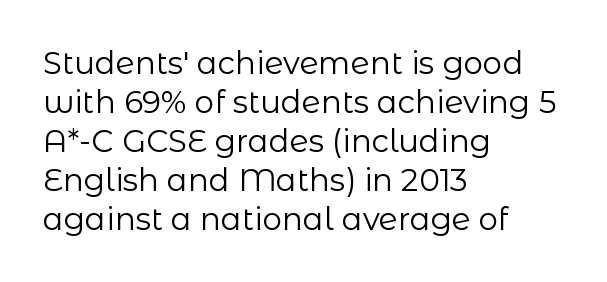
Line beginnings align vertically; line endings do not. The letters look calm and open, with moderate or lighter stems. Words appear dense and cohesive because spacing is normal. The typeface chosen for these lines omits serifs. The specimen omits any rule beneath the text block's lines. The leading is moderate, giving the passage an even texture.
